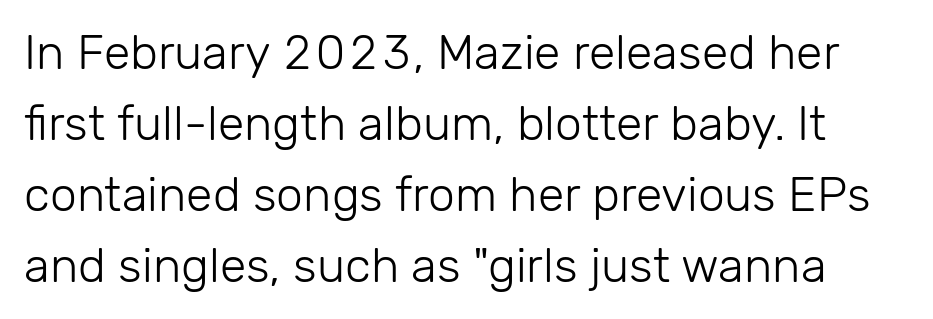
{"serif": "no", "italic": "no", "bold": "no", "weight": "light", "width": "normal", "stroke_contrast": "low", "x_height": "medium", "monospaced": "no", "underline": "no", "line_spacing": "normal", "line_spacing_ratio": 1.48, "letter_spacing": "normal", "letter_spacing_em": 0.0, "glyph_px": 48}
